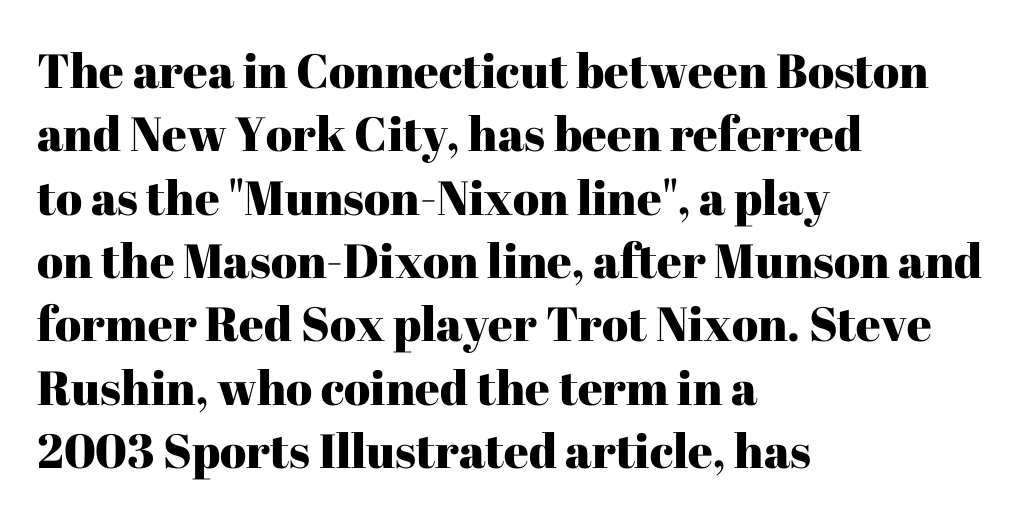
Glance below the letters and you will spot only blank space. Do the characters align in a grid? No, the font is proportional. Nothing unusual about the tracking: characters are spaced as the font intends. You can tell from the footed stems that serif type was used.
